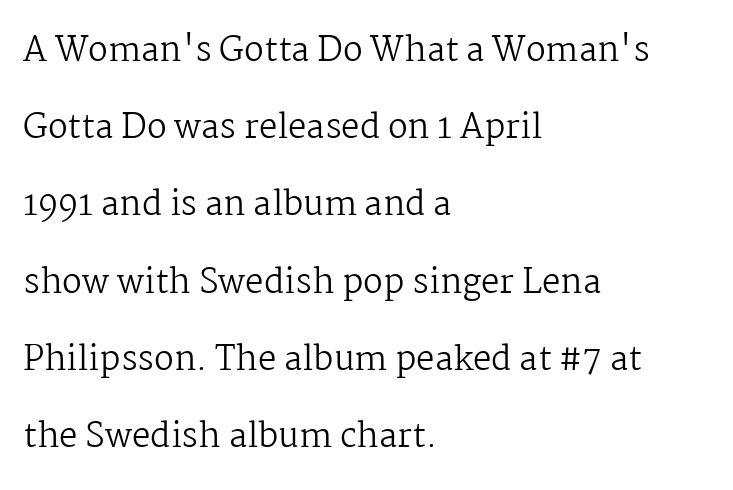
{"serif": "yes", "italic": "no", "bold": "no", "weight": "regular", "width": "normal", "stroke_contrast": "medium", "x_height": "medium", "monospaced": "no", "underline": "no", "align": "left", "line_spacing": "loose", "line_spacing_ratio": 2.34, "letter_spacing": "normal", "letter_spacing_em": 0.0, "glyph_px": 33}
